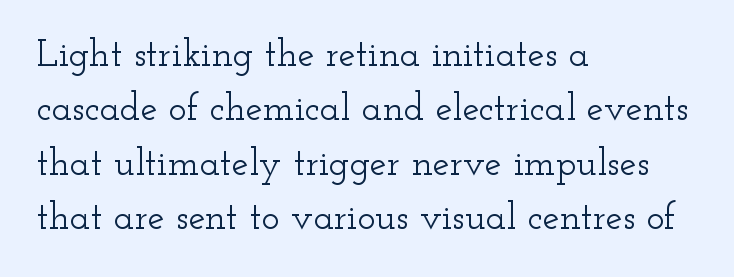
{"serif": "yes", "italic": "no", "width": "wide", "stroke_contrast": "low", "x_height": "small", "monospaced": "no", "underline": "no", "align": "left", "line_spacing": "normal", "line_spacing_ratio": 1.43, "letter_spacing": "normal", "letter_spacing_em": 0.0, "glyph_px": 38}
